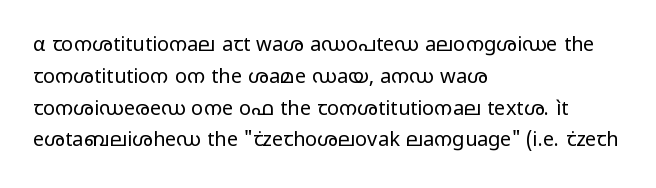
{"italic": "no", "bold": "no", "underline": "no", "align": "left", "line_spacing": "normal", "line_spacing_ratio": 1.59, "letter_spacing": "normal", "letter_spacing_em": 0.0, "glyph_px": 20}
